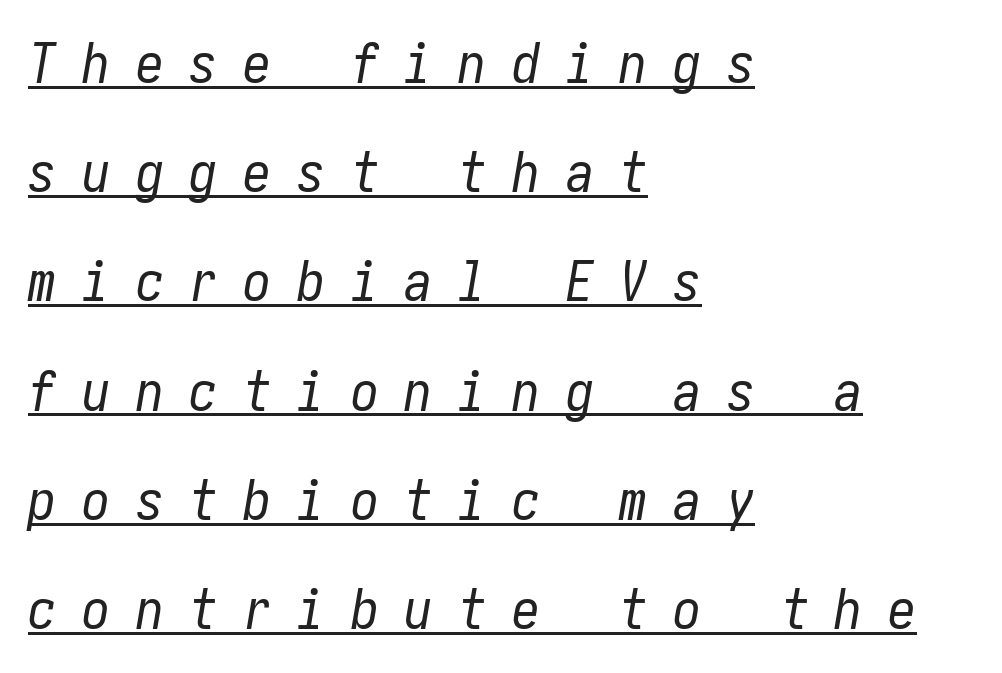
The image shows 56 px regular-weight, condensed type, italic (leaning right); set left-aligned, loose line spacing (1.95x), unusually wide letter spacing (+0.46 em), underlined; low stroke contrast and a medium x-height.
